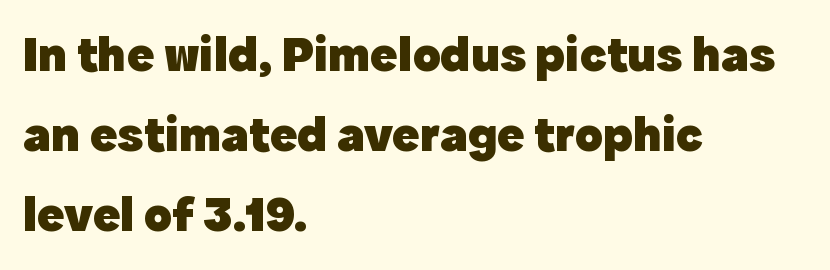
{"serif": "no", "italic": "no", "bold": "yes", "weight": "heavy", "width": "normal", "x_height": "medium", "monospaced": "no", "underline": "no", "align": "left", "line_spacing": "normal", "line_spacing_ratio": 1.57, "letter_spacing": "normal", "letter_spacing_em": 0.0, "glyph_px": 51}
